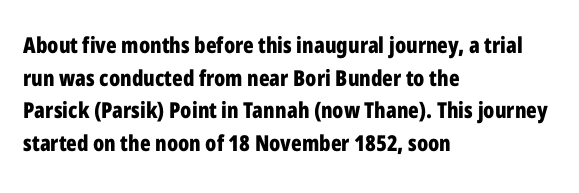
The letters stand straight up with perfectly vertical stems. Vertical spacing — default. Beneath every word, the page is bare. Typeset ragged right — the left edge is the straight one.
